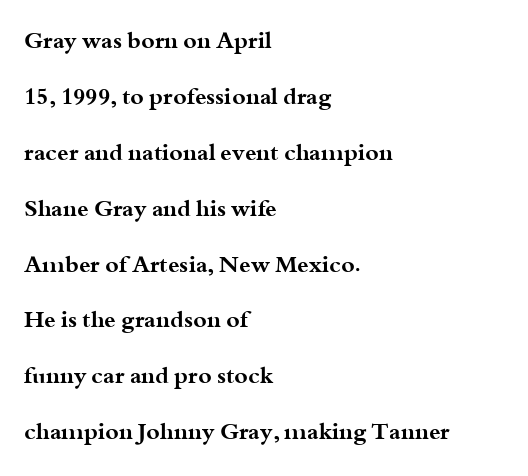
The lines in this sample share a left origin and differ only in where they stop. The foot of each line stays bare and open. Honestly, the rows look like they've been pulled way apart. This sample uses an upright cut, with every glyph sitting square on the baseline. The rendering keeps characters at their native spacing. Plenty of ink on the page — the face is bold.
